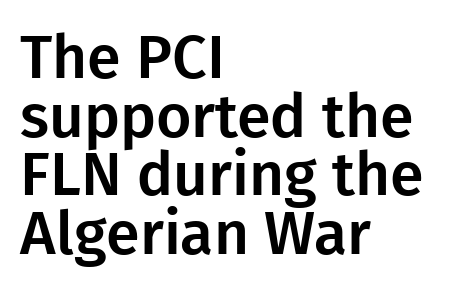
{"serif": "no", "italic": "no", "width": "normal", "stroke_contrast": "low", "x_height": "medium", "monospaced": "no", "underline": "no", "align": "left", "line_spacing": "tight", "line_spacing_ratio": 0.96, "letter_spacing": "normal", "letter_spacing_em": 0.0, "glyph_px": 61}
